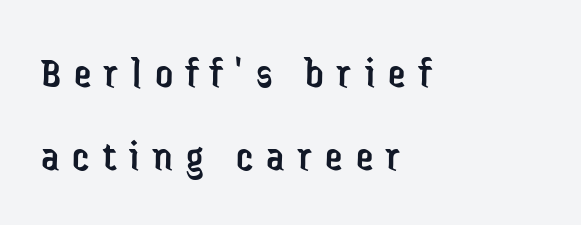
Q: Is the text bold? A: No.
Q: Is the text italic (slanted)? A: No, it is upright.
Q: Is the typeface a serif or a sans-serif typeface? A: Sans-serif.
Q: Is the text underlined? A: No.
Q: How is the paragraph aligned? A: Left-aligned.
Q: Is the spacing between letters normal or unusually wide? A: Unusually wide.
Q: Width (condensed, normal, or wide)? A: Condensed.
Q: Stroke contrast? A: Low.
Q: x-height? A: Medium.
Q: Monospaced? A: No.
